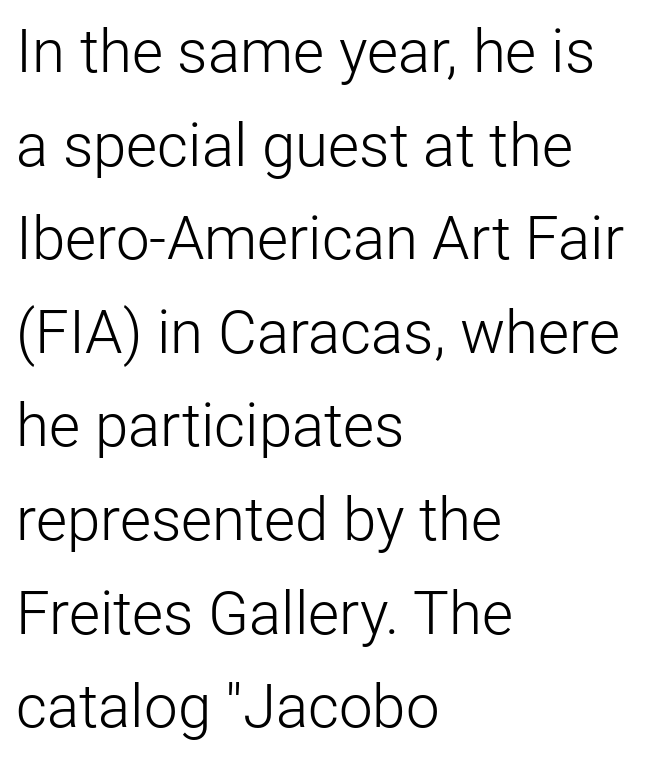
{"serif": "no", "italic": "no", "bold": "no", "weight": "light", "width": "normal", "stroke_contrast": "low", "x_height": "medium", "monospaced": "no", "underline": "no", "align": "left", "line_spacing": "normal", "line_spacing_ratio": 1.56, "letter_spacing": "normal", "letter_spacing_em": 0.0, "glyph_px": 60}
